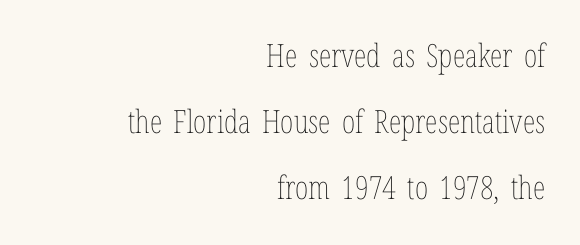
No extra tracking has been applied to these lines. Weight: not bold — regular or lighter. Quick note: underline off. Honestly, the rows look like they've been pulled way apart. Character widths vary here, with narrow letters taking less room than wide ones. Every row of glyphs terminates at an identical x-position on the right.
